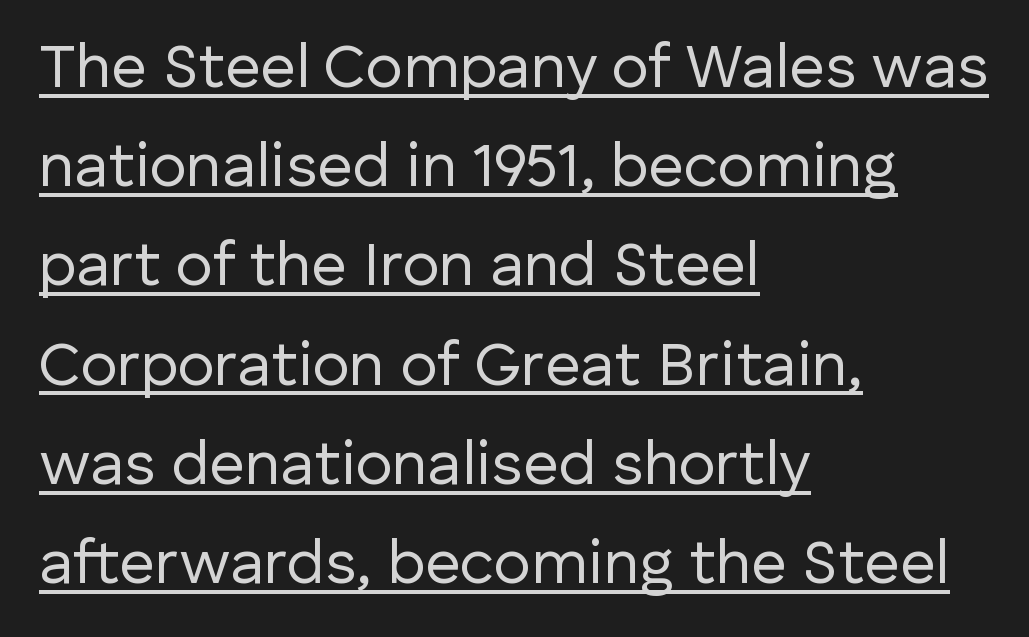
Q: Is the text bold? A: No.
Q: Is the text italic (slanted)? A: No, it is upright.
Q: Is the typeface a serif or a sans-serif typeface? A: Sans-serif.
Q: Is the text underlined? A: Yes.
Q: How is the paragraph aligned? A: Left-aligned.
Q: Is the spacing between letters normal or unusually wide? A: Normal.
Q: Is the spacing between lines tight, normal or loose? A: Normal.
Q: Width (condensed, normal, or wide)? A: Normal.
Q: Stroke contrast? A: Low.
Q: x-height? A: Medium.
Q: Monospaced? A: No.
